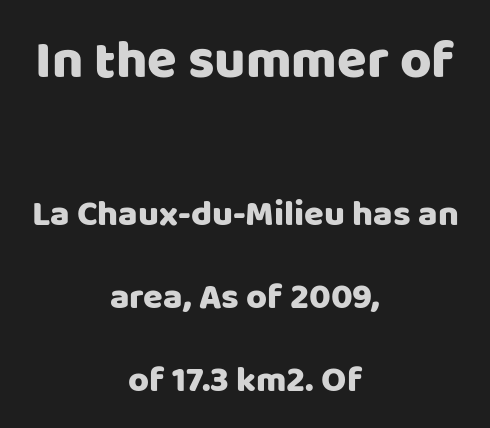
{"serif": "no", "italic": "no", "width": "normal", "stroke_contrast": "low", "x_height": "large", "monospaced": "no", "underline": "no", "align": "center", "line_spacing": "loose", "line_spacing_ratio": 2.3, "letter_spacing": "normal", "letter_spacing_em": 0.0, "larger_block": "first", "size_ratio": 1.5, "glyph_px": 54}
